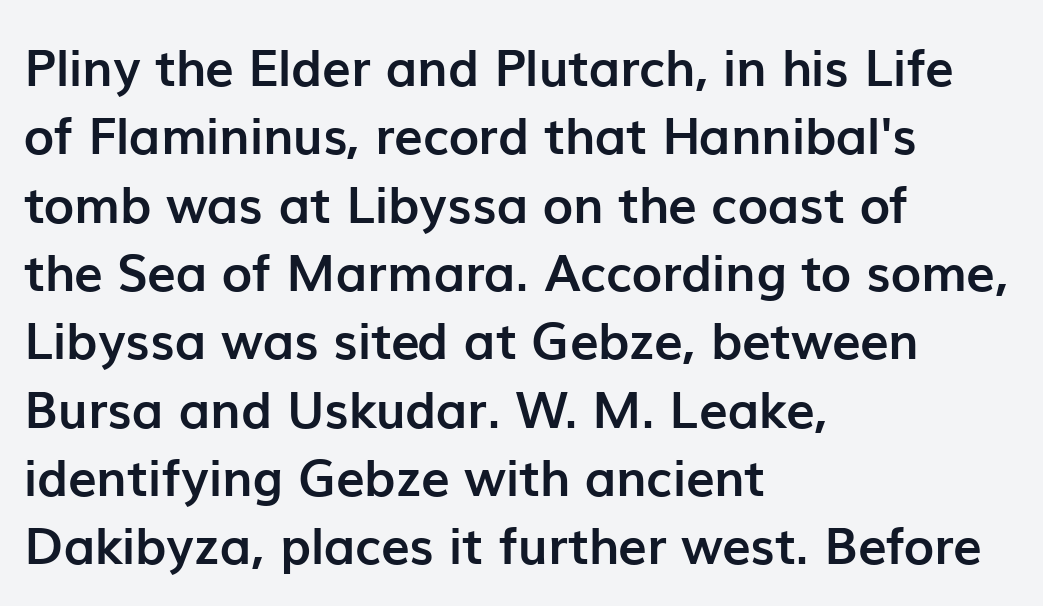
Q: Is the text bold? A: Yes.
Q: Is the text italic (slanted)? A: No, it is upright.
Q: Is the typeface a serif or a sans-serif typeface? A: Sans-serif.
Q: Is the text underlined? A: No.
Q: How is the paragraph aligned? A: Left-aligned.
Q: Is the spacing between letters normal or unusually wide? A: Normal.
Q: Is the spacing between lines tight, normal or loose? A: Normal.
Q: Width (condensed, normal, or wide)? A: Normal.
Q: Stroke contrast? A: Low.
Q: x-height? A: Medium.
Q: Monospaced? A: No.
